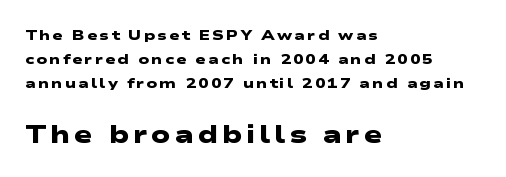
Bigger letters appear in the bottom chunk; the top chunk is reduced. The ragged edge is on the right, which tells us the setting is flush left. Typographic density is high because the face is bold. The space directly below the letters is spotless.
